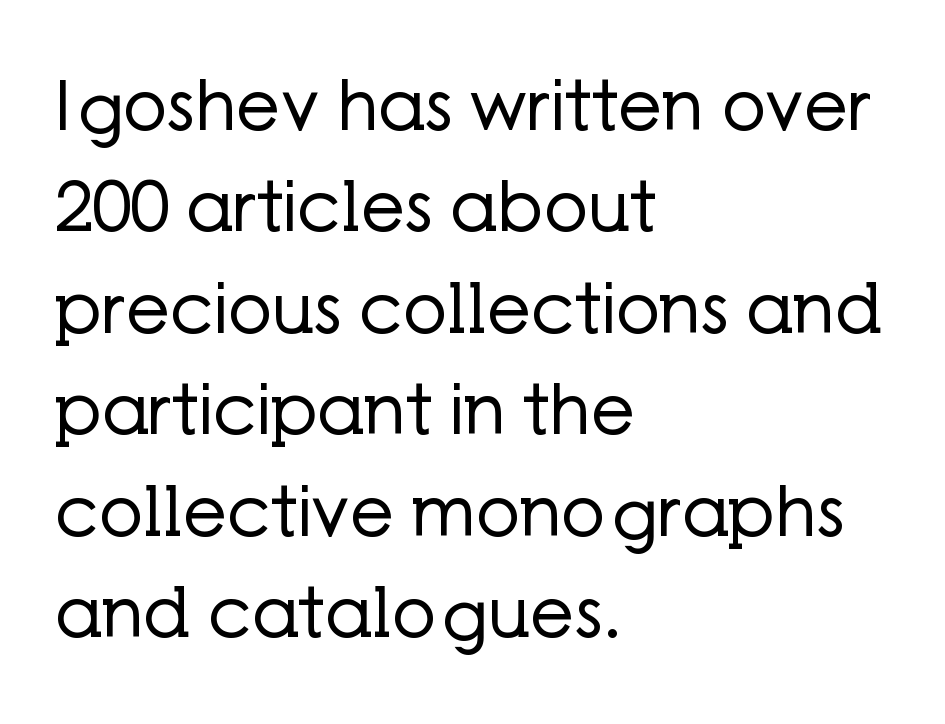
Short note: letters normally spaced. Serifs: no, the terminals of the letterforms are clean. Only glyphs here, with clear space below each row. No chunkiness to these letters — they're not bold. Reading down the column, the eye jumps a familiar distance to each next line. No italicization has been applied; the sample stays upright.
